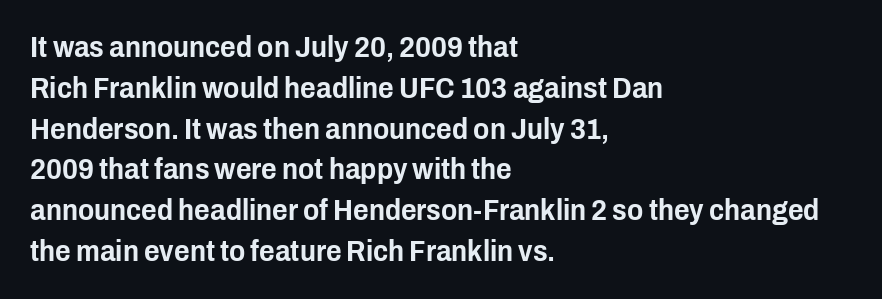
Q: Is the text italic (slanted)? A: No, it is upright.
Q: Is the typeface a serif or a sans-serif typeface? A: Sans-serif.
Q: Is the text underlined? A: No.
Q: How is the paragraph aligned? A: Left-aligned.
Q: Is the spacing between letters normal or unusually wide? A: Normal.
Q: Is the spacing between lines tight, normal or loose? A: Normal.
Q: Width (condensed, normal, or wide)? A: Condensed.
Q: Stroke contrast? A: Low.
Q: x-height? A: Medium.
Q: Monospaced? A: No.
